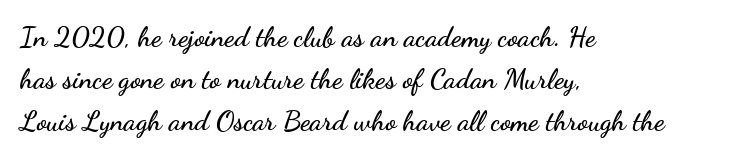
The lines are quadded left. The rendering uses natural spacing where letterforms have individual widths. A typesetter would label this face a sans. No extra tracking has been applied to these lines. Vertical spacing — default.
